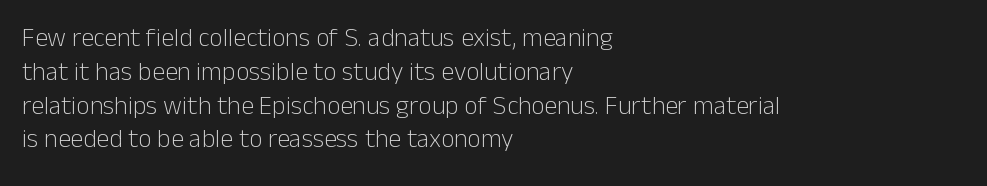
{"italic": "no", "bold": "no", "underline": "no", "align": "left", "line_spacing": "normal", "line_spacing_ratio": 1.3, "letter_spacing": "normal", "letter_spacing_em": 0.0, "glyph_px": 26}
